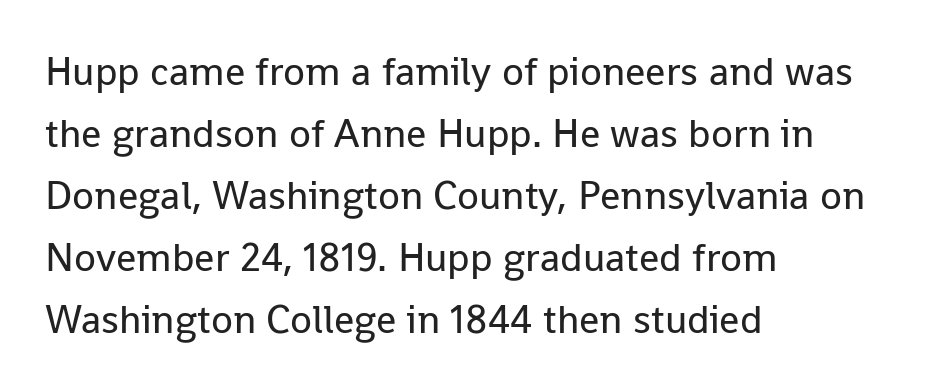
{"serif": "no", "italic": "no", "bold": "no", "weight": "regular", "width": "normal", "stroke_contrast": "low", "x_height": "medium", "monospaced": "no", "underline": "no", "align": "left", "line_spacing": "normal", "line_spacing_ratio": 1.55, "letter_spacing": "normal", "letter_spacing_em": 0.0, "glyph_px": 40}
